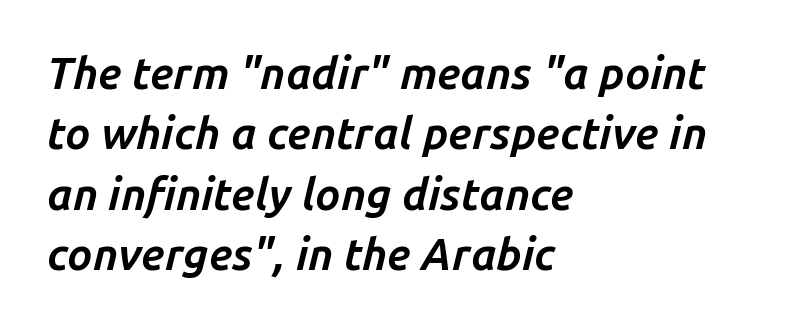
Q: Is the text bold? A: Yes.
Q: Is the text italic (slanted)? A: Yes, it leans right by about 14 degrees.
Q: Is the text underlined? A: No.
Q: How is the paragraph aligned? A: Left-aligned.
Q: Is the spacing between letters normal or unusually wide? A: Normal.
Q: Is the spacing between lines tight, normal or loose? A: Normal.
Q: Width (condensed, normal, or wide)? A: Normal.
Q: Stroke contrast? A: Low.
Q: x-height? A: Medium.
Q: Monospaced? A: No.
